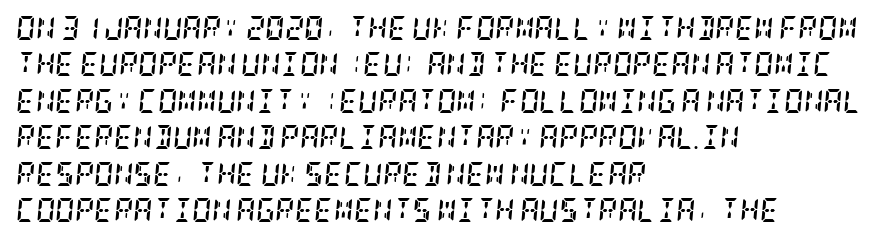
Q: Is the text bold? A: Yes.
Q: Is the text italic (slanted)? A: Yes, it leans right by about 5 degrees.
Q: Is the text underlined? A: No.
Q: How is the paragraph aligned? A: Left-aligned.
Q: Is the spacing between letters normal or unusually wide? A: Normal.
Q: Is the spacing between lines tight, normal or loose? A: Normal.
